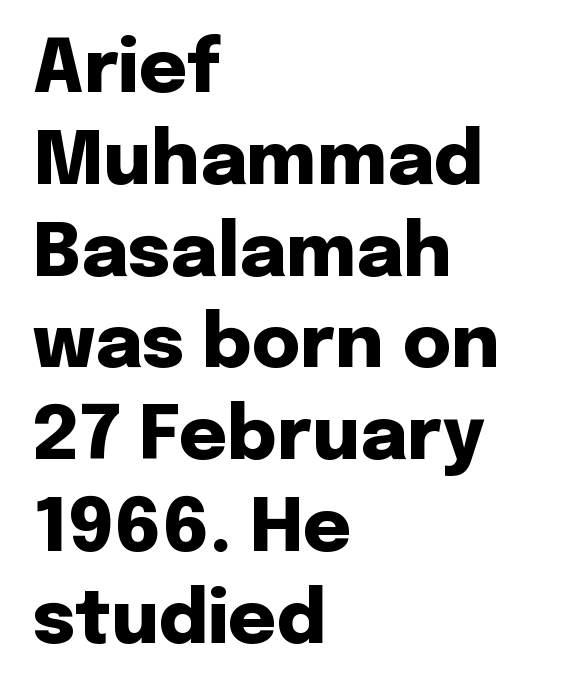
Decoration check: the copy has no underline. Regarding serifs, this sample does without them. The face used here is proportionally spaced, like ordinary book or web type. Between one letter and the next there's only the usual sliver of space.
